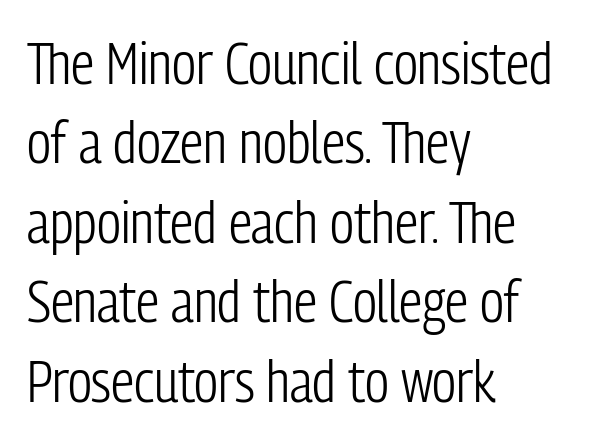
The image shows 58 px light, condensed sans-serif type, upright; set left-aligned, normal line spacing (1.37x), normal letter spacing, not underlined; low stroke contrast and a medium x-height.
